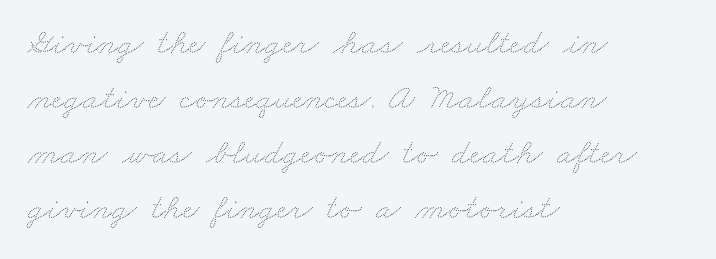
Q: Is the text bold? A: No.
Q: Is the text underlined? A: No.
Q: How is the paragraph aligned? A: Left-aligned.
Q: Is the spacing between letters normal or unusually wide? A: Normal.
Q: Is the spacing between lines tight, normal or loose? A: Normal.
Q: Width (condensed, normal, or wide)? A: Wide.
Q: Stroke contrast? A: Medium.
Q: x-height? A: Small.
Q: Monospaced? A: No.
